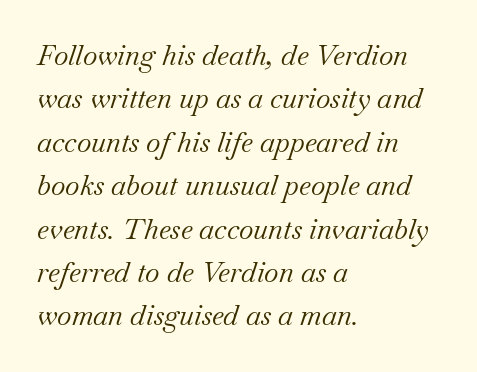
{"serif": "yes", "italic": "yes", "lean": "right", "slant_degrees": 18, "bold": "no", "weight": "regular", "width": "normal", "stroke_contrast": "medium", "x_height": "small", "monospaced": "no", "underline": "no", "align": "left", "line_spacing": "normal", "line_spacing_ratio": 1.55, "letter_spacing": "normal", "letter_spacing_em": 0.0, "glyph_px": 28}
